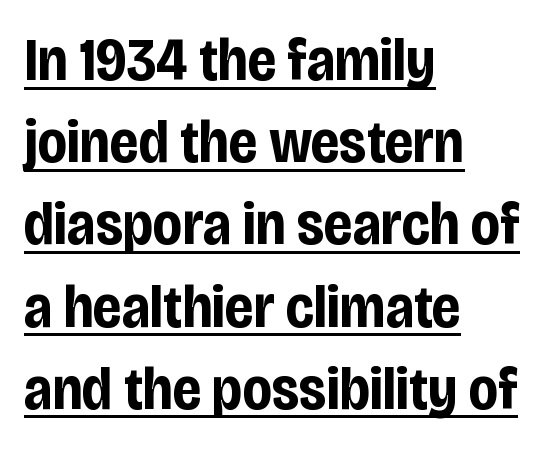
The rendering uses natural spacing where letterforms have individual widths. Does extra space separate the letters? No, they use regular spacing. The glyphs are accompanied by a horizontal stroke just below them. Rendered with straight, roman letterforms. A classic flush-left, rag-right setting is used for this passage.
